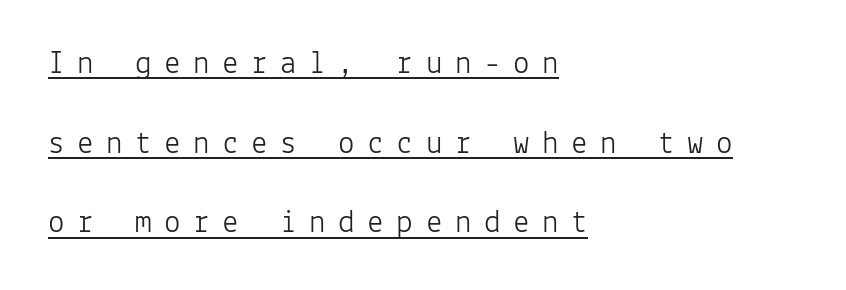
Q: Is the text bold? A: No.
Q: Is the text italic (slanted)? A: No, it is upright.
Q: Is the typeface a serif or a sans-serif typeface? A: Sans-serif.
Q: Is the text underlined? A: Yes.
Q: How is the paragraph aligned? A: Left-aligned.
Q: Is the spacing between letters normal or unusually wide? A: Unusually wide.
Q: Is the spacing between lines tight, normal or loose? A: Loose.
Q: Width (condensed, normal, or wide)? A: Normal.
Q: Stroke contrast? A: Low.
Q: x-height? A: Medium.
Q: Monospaced? A: Yes.
